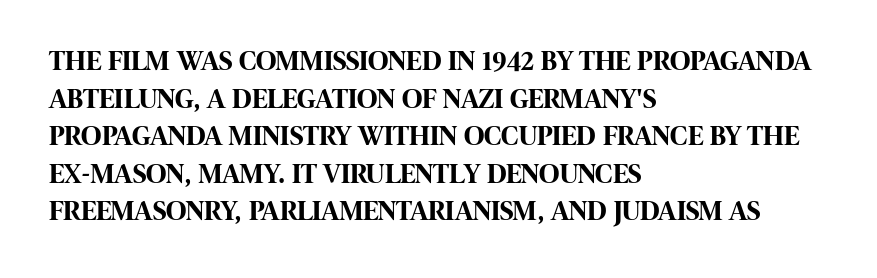
{"serif": "no", "italic": "no", "bold": "yes", "weight": "bold", "width": "condensed", "stroke_contrast": "high", "x_height": "large", "monospaced": "no", "underline": "no", "align": "left", "line_spacing": "normal", "line_spacing_ratio": 1.34, "letter_spacing": "normal", "letter_spacing_em": 0.0, "glyph_px": 28}
